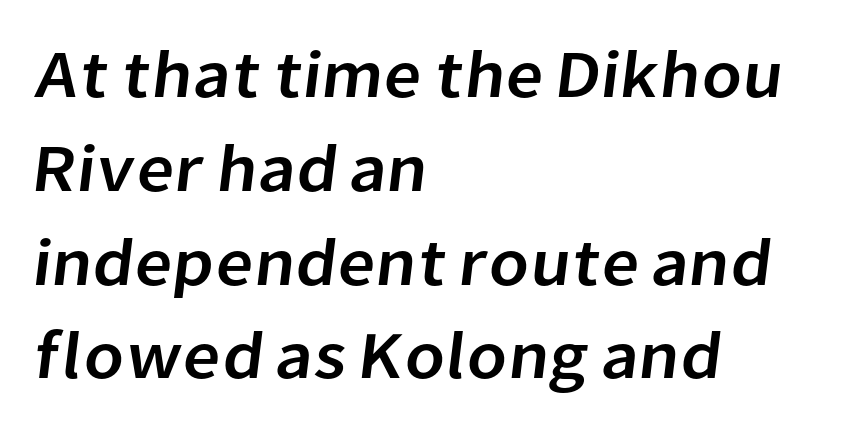
The image shows 67 px sans-serif type; set left-aligned, normal line spacing (1.4x), normal letter spacing, not underlined; low stroke contrast and a medium x-height.
